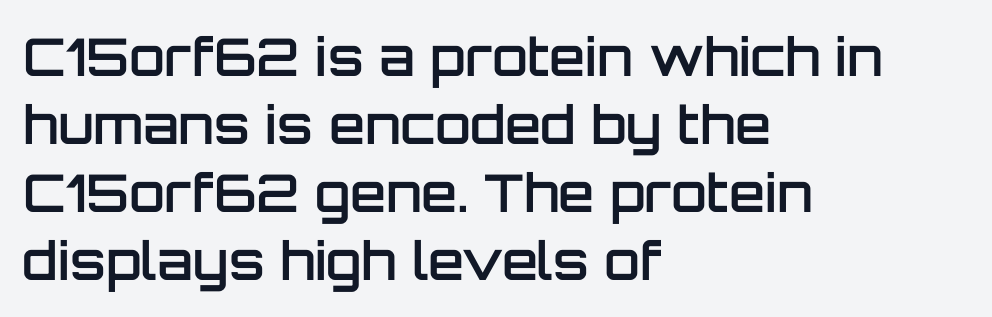
The image shows 52 px semibold sans-serif type, upright; set left-aligned, normal line spacing (1.31x), normal letter spacing, not underlined; low stroke contrast and a large x-height.
